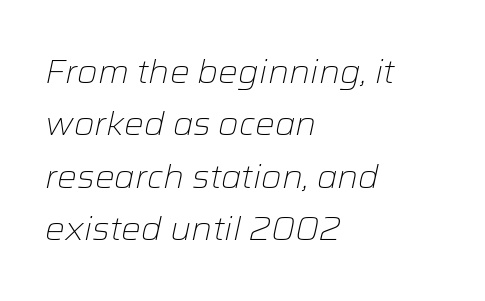
{"italic": "yes", "lean": "right", "slant_degrees": 12, "bold": "no", "weight": "light", "width": "normal", "stroke_contrast": "low", "x_height": "medium", "monospaced": "no", "underline": "no", "align": "left", "line_spacing": "normal", "line_spacing_ratio": 1.59, "letter_spacing": "normal", "letter_spacing_em": 0.0, "glyph_px": 33}
